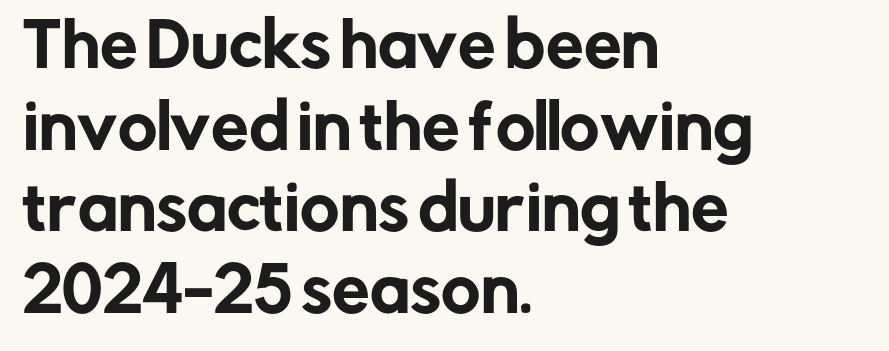
Words float on clear page, feet unadorned. The face used here is rendered with its standard letterfit. The letters stand upright; this is a roman face. You can tell from the bare stems that sans-serif type was used.
